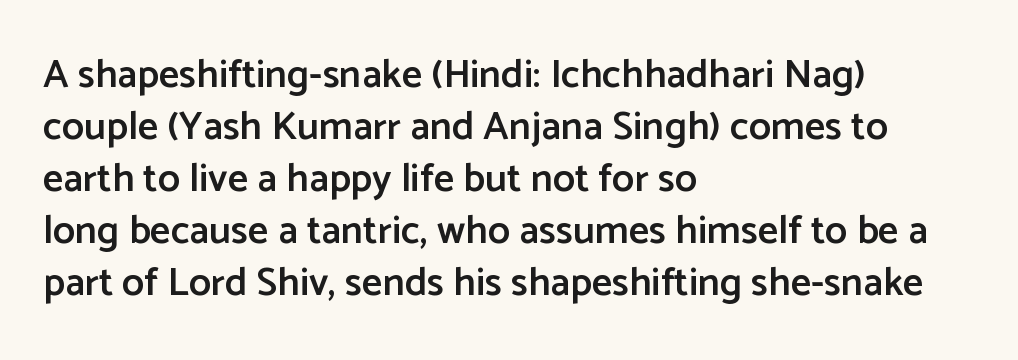
Q: Is the text bold? A: Semi-bold.
Q: Is the text italic (slanted)? A: No, it is upright.
Q: Is the typeface a serif or a sans-serif typeface? A: Sans-serif.
Q: Is the text underlined? A: No.
Q: How is the paragraph aligned? A: Left-aligned.
Q: Is the spacing between letters normal or unusually wide? A: Normal.
Q: Is the spacing between lines tight, normal or loose? A: Normal.
Q: Width (condensed, normal, or wide)? A: Normal.
Q: Stroke contrast? A: Low.
Q: x-height? A: Medium.
Q: Monospaced? A: No.
